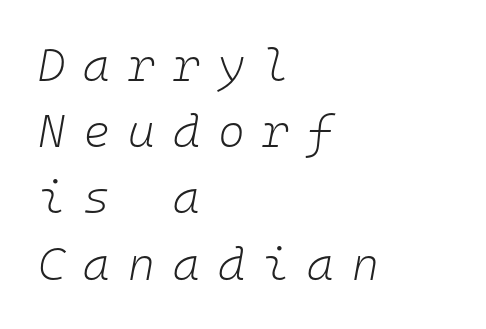
The image shows 46 px light type, italic (leaning right), monospaced; set left-aligned, normal line spacing (1.44x), unusually wide letter spacing (+0.39 em), not underlined; low stroke contrast and a medium x-height.
